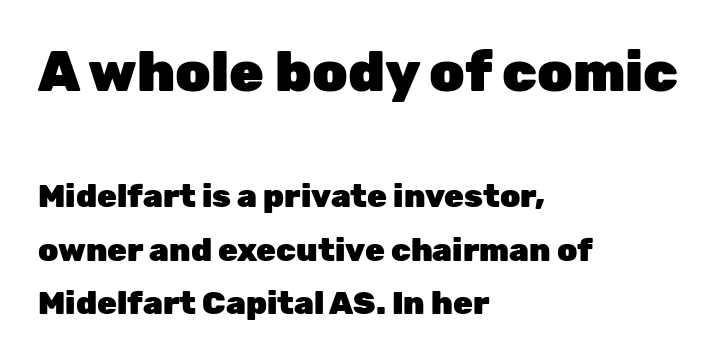
Q: Is the text bold? A: Yes.
Q: Is the text italic (slanted)? A: No, it is upright.
Q: Is the typeface a serif or a sans-serif typeface? A: Sans-serif.
Q: Is the text underlined? A: No.
Q: How is the paragraph aligned? A: Left-aligned.
Q: Is the spacing between letters normal or unusually wide? A: Normal.
Q: Is the spacing between lines tight, normal or loose? A: Normal.
Q: Which block of text is set in a larger size, the first (top) or the second (bottom)? A: The first (top) one.
Q: Width (condensed, normal, or wide)? A: Normal.
Q: Stroke contrast? A: Low.
Q: x-height? A: Medium.
Q: Monospaced? A: No.
